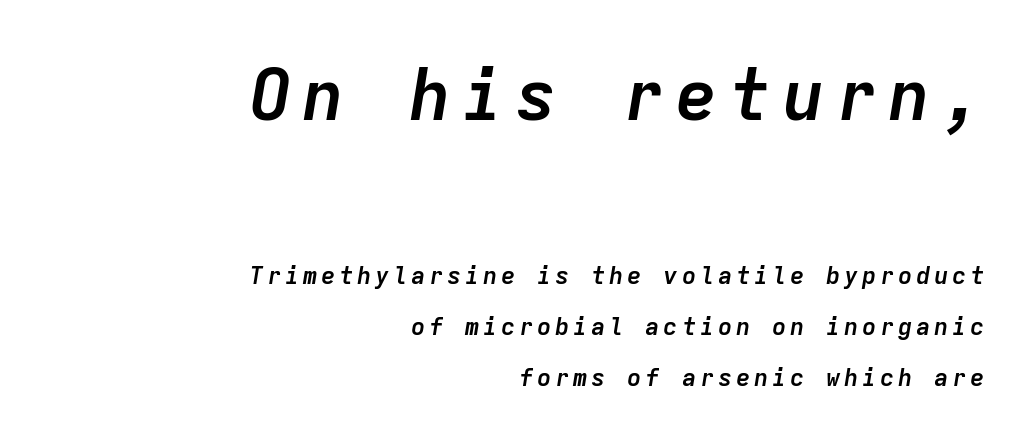
The passage shown is not underscored anywhere. Tall strokes in this sample are angled rather than plumb. Layout note: lines flush right. Is this a fixed-width face? Yes — each glyph sits in an identical cell. The passage shown begins with its larger block and ends with its smaller one.
